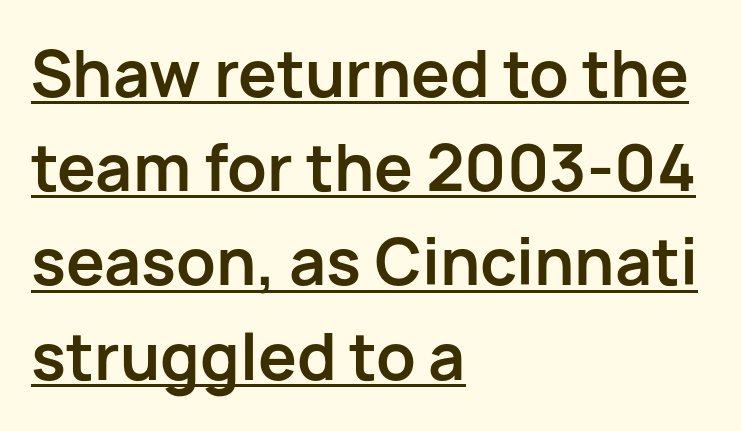
{"serif": "no", "italic": "no", "bold": "yes", "weight": "bold", "width": "normal", "stroke_contrast": "low", "x_height": "medium", "monospaced": "no", "underline": "yes", "align": "left", "line_spacing": "normal", "line_spacing_ratio": 1.52, "letter_spacing": "normal", "letter_spacing_em": 0.0, "glyph_px": 62}
